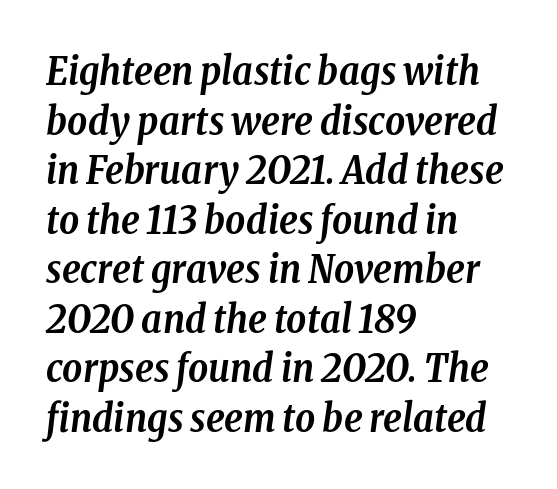
Q: Is the text bold? A: Yes.
Q: Is the text italic (slanted)? A: Yes, it leans right by about 8 degrees.
Q: Is the typeface a serif or a sans-serif typeface? A: Serif.
Q: Is the text underlined? A: No.
Q: How is the paragraph aligned? A: Left-aligned.
Q: Is the spacing between letters normal or unusually wide? A: Normal.
Q: Is the spacing between lines tight, normal or loose? A: Normal.
Q: Width (condensed, normal, or wide)? A: Condensed.
Q: Stroke contrast? A: Low.
Q: x-height? A: Medium.
Q: Monospaced? A: No.
